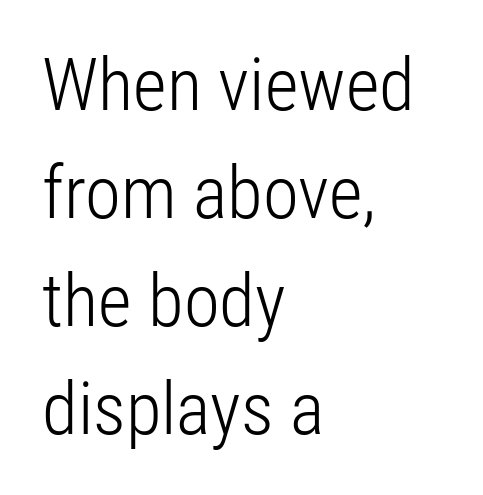
Q: Is the text bold? A: No.
Q: Is the text italic (slanted)? A: No, it is upright.
Q: Is the typeface a serif or a sans-serif typeface? A: Sans-serif.
Q: Is the text underlined? A: No.
Q: How is the paragraph aligned? A: Left-aligned.
Q: Is the spacing between letters normal or unusually wide? A: Normal.
Q: Is the spacing between lines tight, normal or loose? A: Normal.
Q: Width (condensed, normal, or wide)? A: Condensed.
Q: Stroke contrast? A: Low.
Q: x-height? A: Medium.
Q: Monospaced? A: No.
